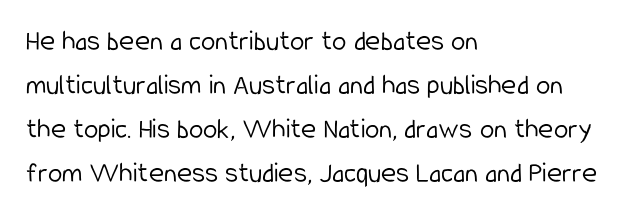
The image shows 29 px light, condensed sans-serif type, upright; set left-aligned, normal line spacing (1.52x), normal letter spacing, not underlined; low stroke contrast and a medium x-height.
